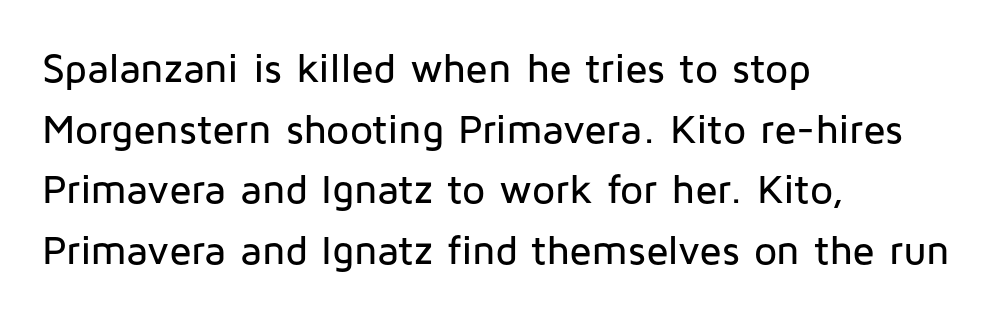
{"serif": "no", "italic": "no", "width": "normal", "stroke_contrast": "low", "x_height": "medium", "monospaced": "no", "underline": "no", "align": "left", "line_spacing": "normal", "line_spacing_ratio": 1.48, "letter_spacing": "normal", "letter_spacing_em": 0.0, "glyph_px": 41}
